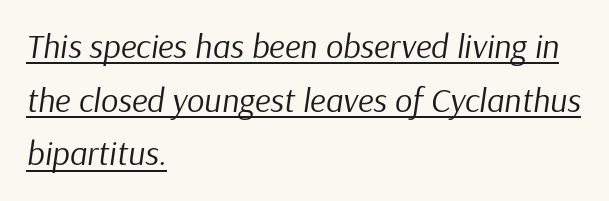
The font's italic variant was chosen for this text. Words appear dense and cohesive because spacing is normal. Left-aligned paragraph, ragged on the right. Vertical spacing — default.
